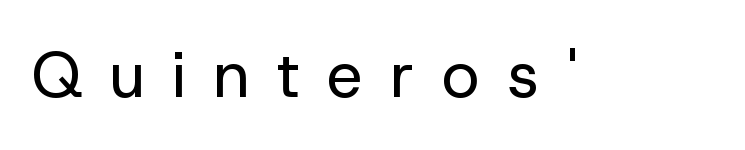
{"serif": "no", "italic": "no", "bold": "no", "weight": "regular", "width": "normal", "stroke_contrast": "low", "x_height": "medium", "monospaced": "no", "underline": "no", "letter_spacing": "wide", "letter_spacing_em": 0.43, "glyph_px": 64}
